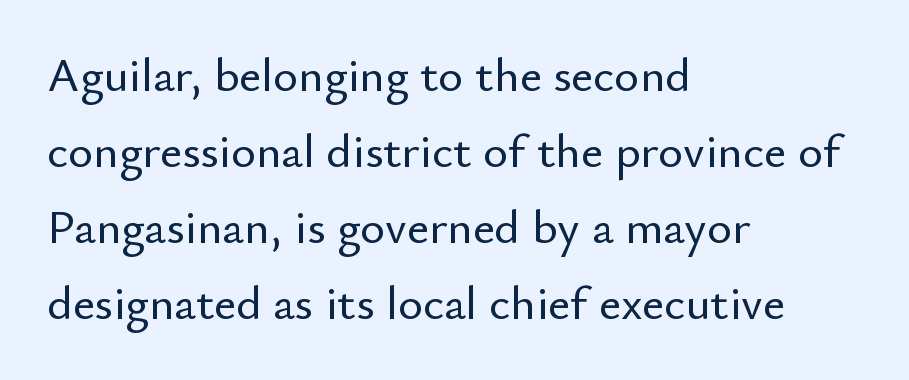
Q: Is the text italic (slanted)? A: No, it is upright.
Q: Is the typeface a serif or a sans-serif typeface? A: Sans-serif.
Q: Is the text underlined? A: No.
Q: How is the paragraph aligned? A: Left-aligned.
Q: Is the spacing between letters normal or unusually wide? A: Normal.
Q: Is the spacing between lines tight, normal or loose? A: Normal.
Q: Width (condensed, normal, or wide)? A: Normal.
Q: Stroke contrast? A: Low.
Q: x-height? A: Small.
Q: Monospaced? A: No.
